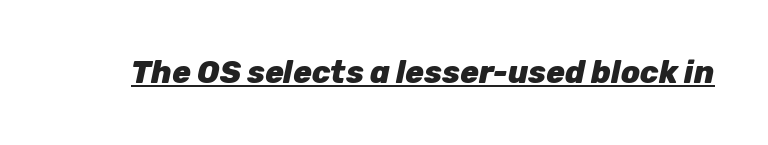
{"italic": "yes", "lean": "right", "slant_degrees": 12, "bold": "yes", "weight": "heavy", "width": "normal", "stroke_contrast": "low", "x_height": "medium", "monospaced": "no", "underline": "yes", "letter_spacing": "normal", "letter_spacing_em": 0.0, "glyph_px": 31}
